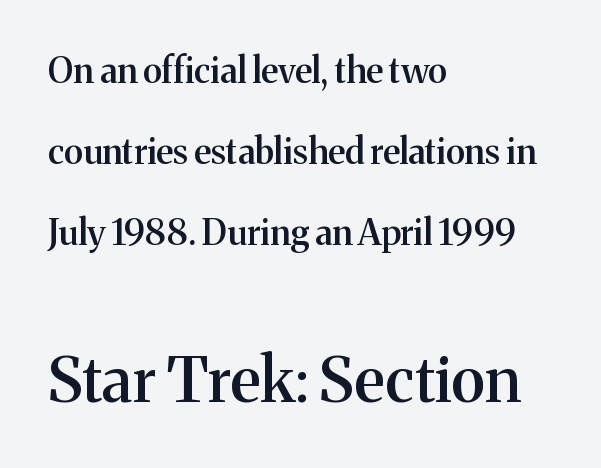
In terms of weight, the rendering is demibold, just under bold. Left-aligned paragraph, ragged on the right. Every character sits straight up, as roman type does. The composition opens small and finishes big. The characters display serif detailing at their extremities. Horizontal bands of white between lines are thick stripes.
